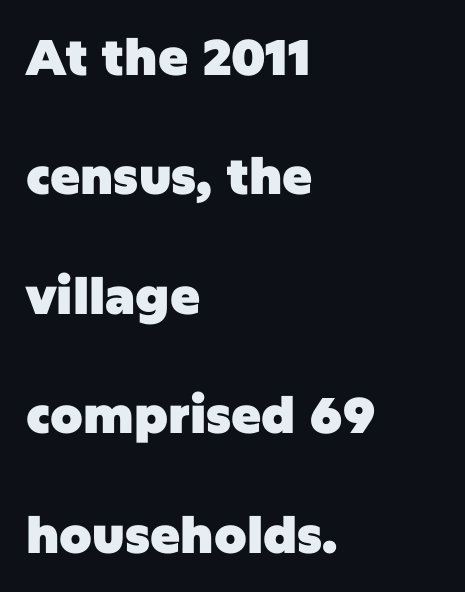
Q: Is the text bold? A: Yes.
Q: Is the text italic (slanted)? A: No, it is upright.
Q: Is the typeface a serif or a sans-serif typeface? A: Sans-serif.
Q: Is the text underlined? A: No.
Q: How is the paragraph aligned? A: Left-aligned.
Q: Is the spacing between letters normal or unusually wide? A: Normal.
Q: Is the spacing between lines tight, normal or loose? A: Loose.
Q: Width (condensed, normal, or wide)? A: Normal.
Q: Stroke contrast? A: Low.
Q: x-height? A: Large.
Q: Monospaced? A: No.
